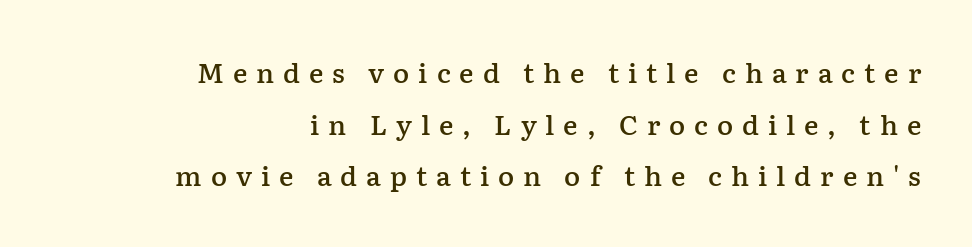
The image shows 27 px text type, upright; set right-aligned, loose line spacing (1.91x), unusually wide letter spacing (+0.33 em), not underlined.
